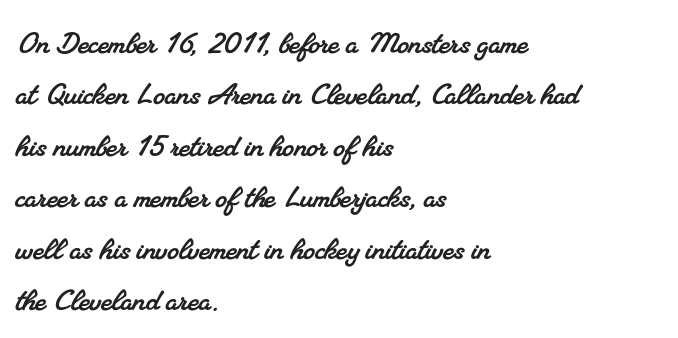
The image shows 37 px serif type; set left-aligned, normal line spacing (1.39x), normal letter spacing, not underlined; medium stroke contrast and a small x-height.
